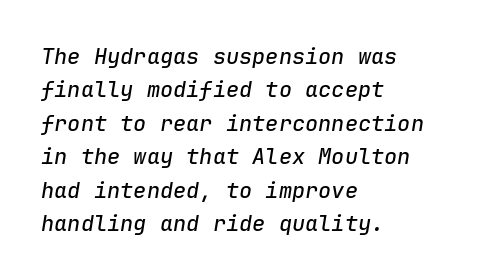
Q: Is the text italic (slanted)? A: Yes, it leans right by about 9 degrees.
Q: Is the text underlined? A: No.
Q: How is the paragraph aligned? A: Left-aligned.
Q: Is the spacing between letters normal or unusually wide? A: Normal.
Q: Is the spacing between lines tight, normal or loose? A: Normal.
